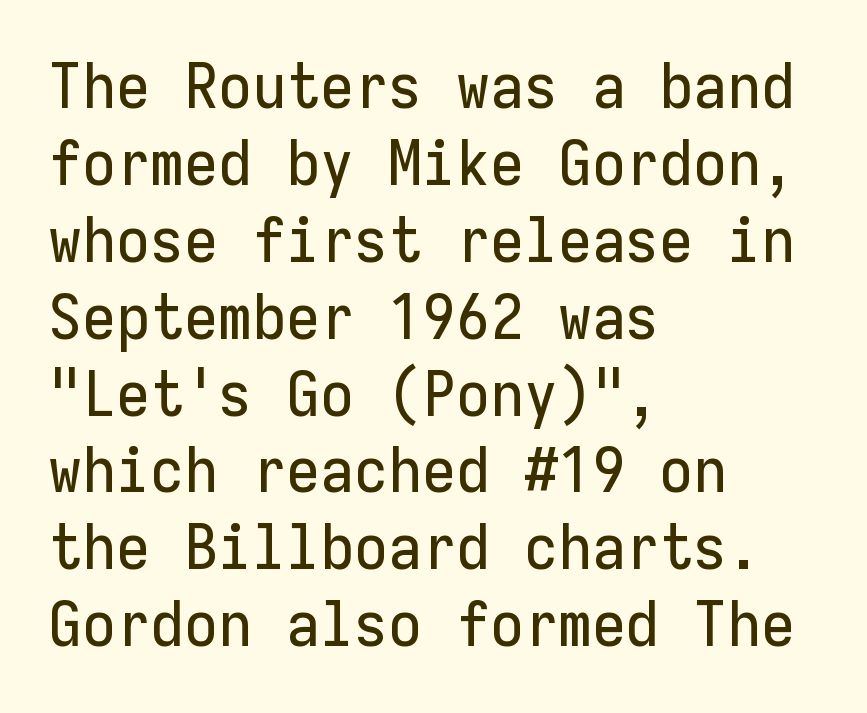
{"serif": "no", "italic": "no", "width": "normal", "stroke_contrast": "low", "x_height": "medium", "monospaced": "yes", "underline": "no", "align": "left", "line_spacing_ratio": 1.24, "letter_spacing": "normal", "letter_spacing_em": 0.0, "glyph_px": 62}
